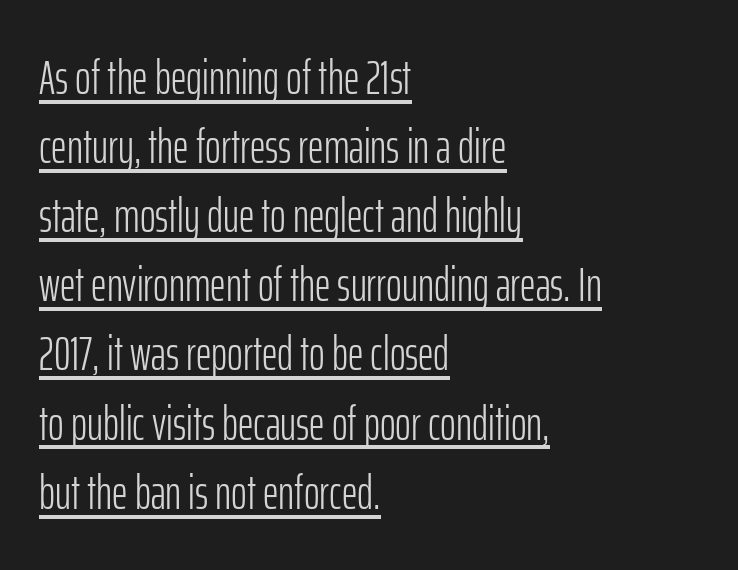
Check the space under the baseline: a stroke is drawn there. Rendered with straight, roman letterforms. Where is the straight margin? On the left. The line texture is even and compact thanks to regular tracking. The rendering uses natural spacing where letterforms have individual widths.
